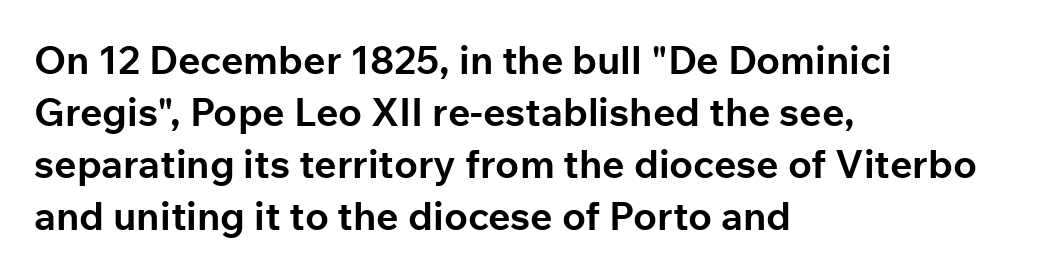
{"serif": "no", "italic": "no", "bold": "yes", "weight": "bold", "width": "normal", "stroke_contrast": "low", "x_height": "medium", "monospaced": "no", "underline": "no", "align": "left", "line_spacing": "normal", "line_spacing_ratio": 1.33, "letter_spacing": "normal", "letter_spacing_em": 0.0, "glyph_px": 39}
